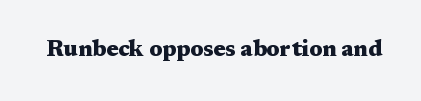
Short note: letters normally spaced. Words float on clear page, feet unadorned. The letters stand upright; this is a roman face. Heavy, bold letterforms.
